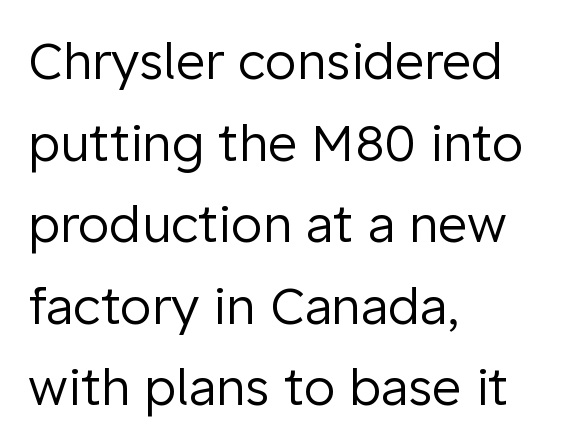
The image shows 51 px regular-weight sans-serif type, upright; set left-aligned, normal line spacing (1.6x), normal letter spacing, not underlined; low stroke contrast and a medium x-height.
